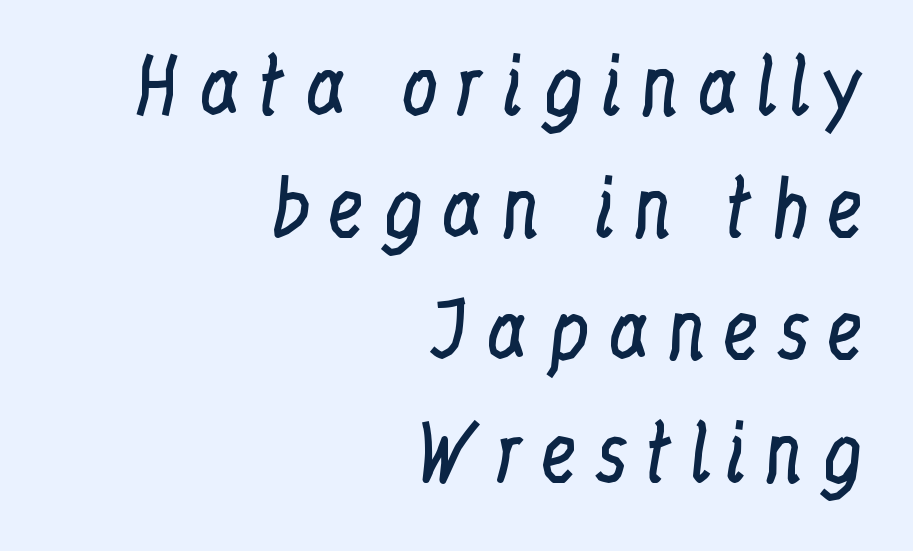
The text was rendered using a seriffed face with decorative stroke endings. The letters look calm and open, with moderate or lighter stems. Display-style spreading of the glyphs; the letterfit is very open. In terms of leading, this rendering sits right in the middle. Varying glyph widths throughout — classic text-font behaviour.
